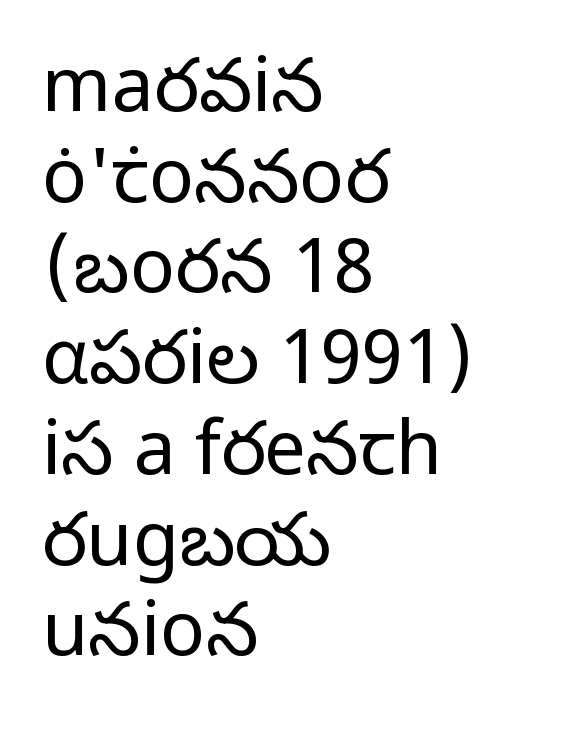
The typesetting does not lean heavy: it is not bold. The rendering uses natural spacing where letterforms have individual widths. Does the copy run flush right? No — it runs flush left. This is the regular roman posture of the typeface. Tracking value appears to be zero — textbook default spacing.
